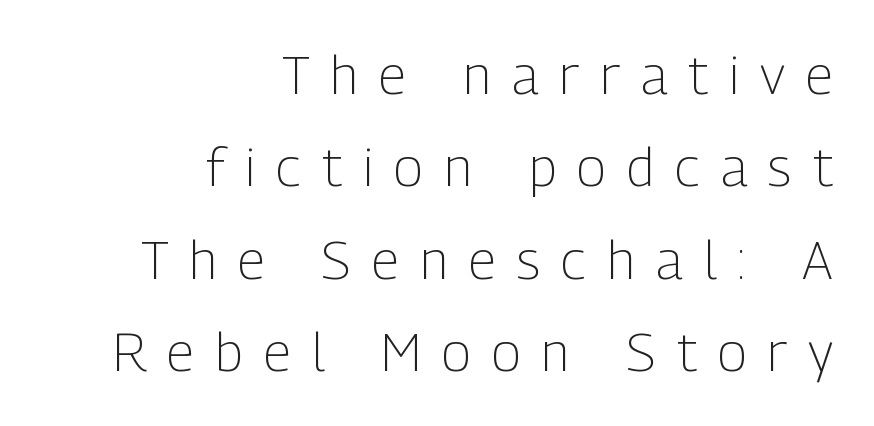
{"serif": "no", "italic": "no", "bold": "no", "weight": "light", "width": "condensed", "stroke_contrast": "low", "x_height": "medium", "monospaced": "no", "underline": "no", "align": "right", "line_spacing_ratio": 1.71, "letter_spacing": "wide", "letter_spacing_em": 0.39, "glyph_px": 54}
